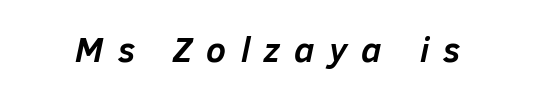
The image shows 35 px semibold type, italic (leaning right); set unusually wide letter spacing (+0.41 em), not underlined; low stroke contrast and a medium x-height.
